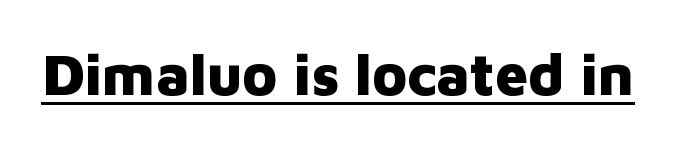
Font category for this specimen: sans-serif. The rendered words wear a rule along their underside. Posture: vertical. Notice how thick the strokes are: this is what a full bold looks like. Do the characters align in a grid? No, the font is proportional. Spacing between characters is what you'd get straight out of the box.
